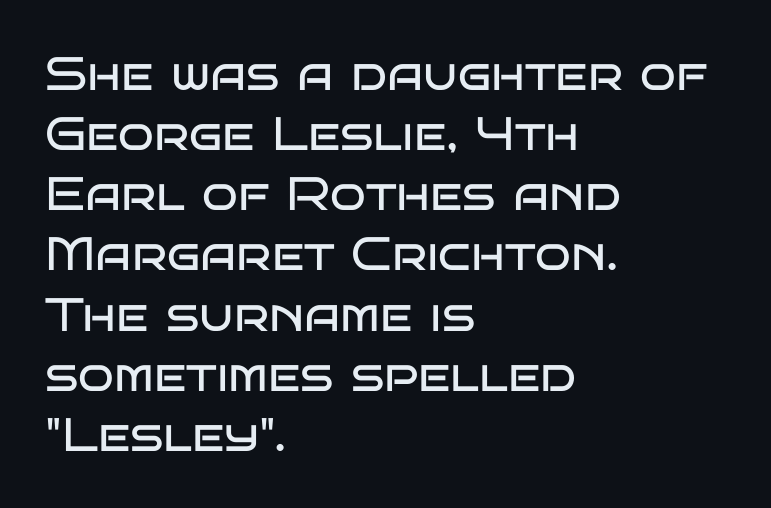
Q: Is the text bold? A: No.
Q: Is the text italic (slanted)? A: No, it is upright.
Q: Is the typeface a serif or a sans-serif typeface? A: Sans-serif.
Q: Is the text underlined? A: No.
Q: How is the paragraph aligned? A: Left-aligned.
Q: Is the spacing between letters normal or unusually wide? A: Normal.
Q: Is the spacing between lines tight, normal or loose? A: Normal.
Q: Width (condensed, normal, or wide)? A: Wide.
Q: Stroke contrast? A: Low.
Q: x-height? A: Large.
Q: Monospaced? A: No.
